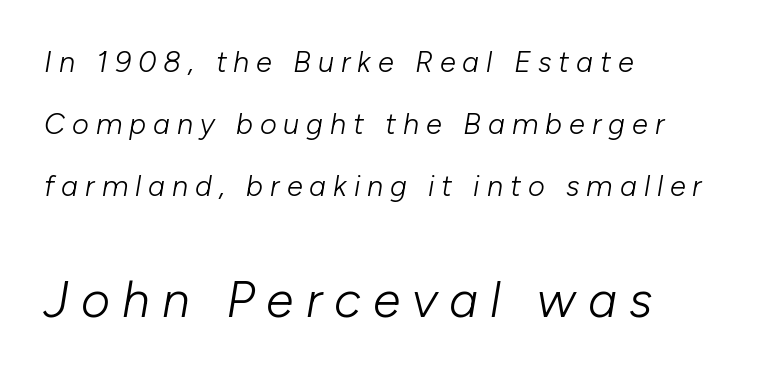
{"italic": "yes", "lean": "right", "slant_degrees": 10, "bold": "no", "weight": "light", "width": "normal", "stroke_contrast": "low", "x_height": "medium", "monospaced": "no", "underline": "no", "align": "left", "line_spacing": "loose", "line_spacing_ratio": 2.13, "letter_spacing": "wide", "letter_spacing_em": 0.24, "larger_block": "second", "size_ratio": 1.72, "glyph_px": 50}
